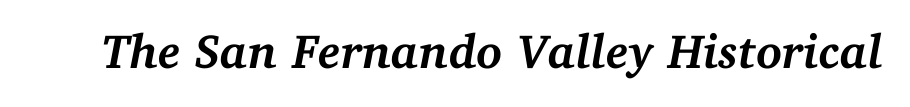
{"serif": "yes", "italic": "yes", "lean": "right", "slant_degrees": 11, "bold": "yes", "weight": "semibold", "width": "normal", "stroke_contrast": "medium", "x_height": "medium", "monospaced": "no", "underline": "no", "letter_spacing": "normal", "letter_spacing_em": 0.0, "glyph_px": 48}
